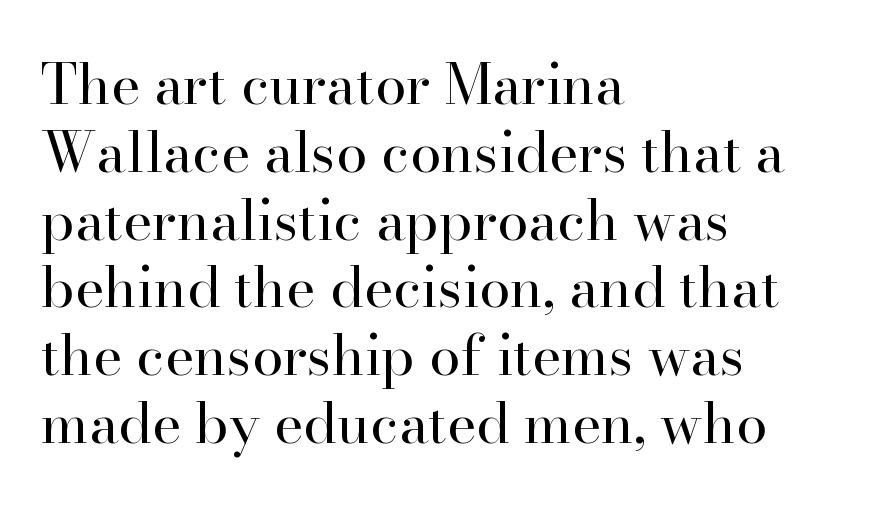
Q: Is the text bold? A: No.
Q: Is the text italic (slanted)? A: No, it is upright.
Q: Is the typeface a serif or a sans-serif typeface? A: Serif.
Q: Is the text underlined? A: No.
Q: How is the paragraph aligned? A: Left-aligned.
Q: Is the spacing between letters normal or unusually wide? A: Normal.
Q: Width (condensed, normal, or wide)? A: Normal.
Q: Stroke contrast? A: High.
Q: x-height? A: Small.
Q: Monospaced? A: No.
